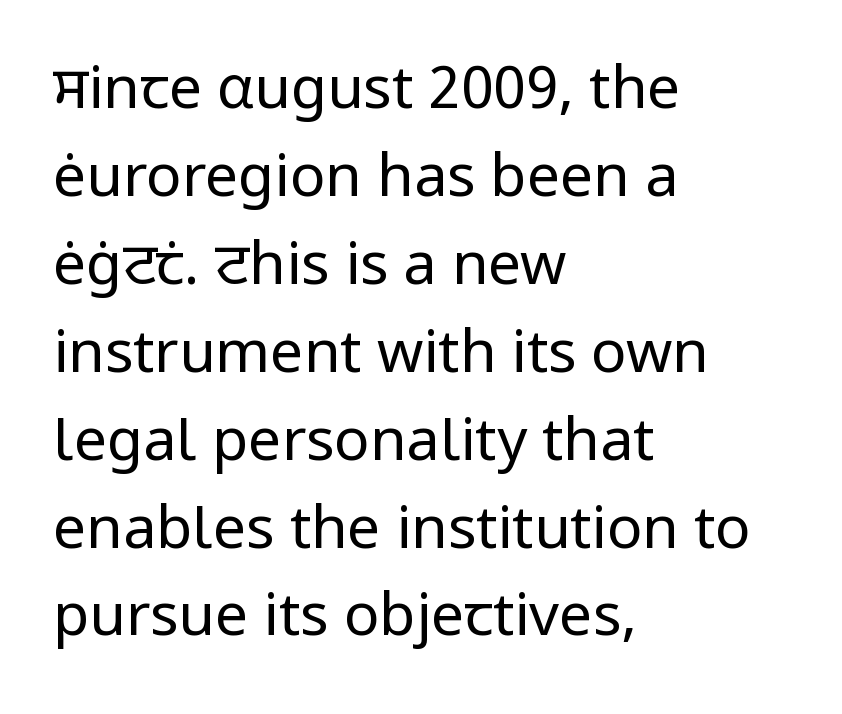
Posture: upright roman. Proportional: the letters do not fall into vertical columns. The passage shown is typeset with a sans-serif family. Horizontal bands of white between lines are of average thickness.
